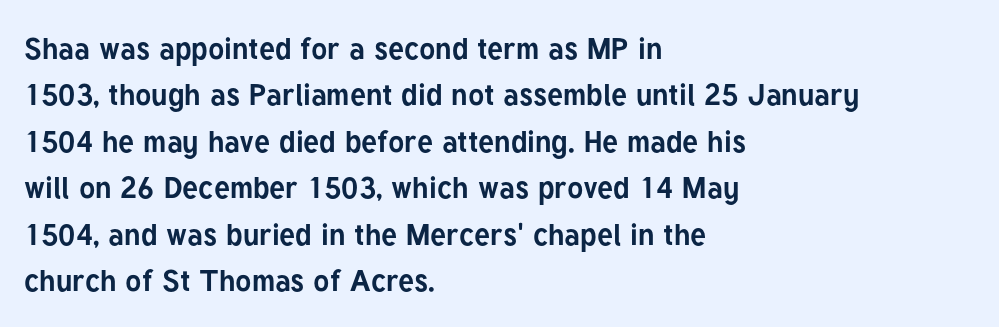
{"serif": "no", "italic": "no", "bold": "yes", "weight": "bold", "width": "normal", "stroke_contrast": "low", "x_height": "medium", "monospaced": "no", "underline": "no", "align": "left", "line_spacing": "normal", "line_spacing_ratio": 1.55, "letter_spacing": "normal", "letter_spacing_em": 0.0, "glyph_px": 30}
